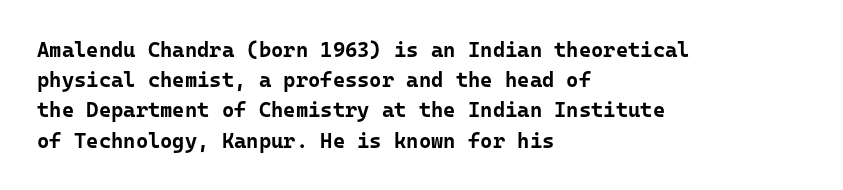
{"italic": "no", "bold": "yes", "underline": "no", "align": "left", "line_spacing": "normal", "line_spacing_ratio": 1.44, "letter_spacing": "normal", "letter_spacing_em": 0.0, "glyph_px": 21}
